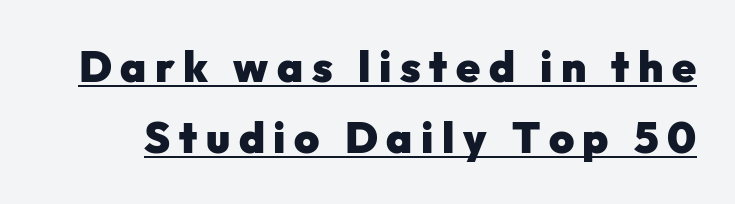
Quick note: not italic, upright. This sample has the flowing, uneven cadence of proportional lettering. Does a line run under the words? Yes, clearly. Is the type bold? Yes — the strokes are clearly thick and heavy. This is sans-serif lettering, the kind often seen on screens and signage. Leading: standard.
